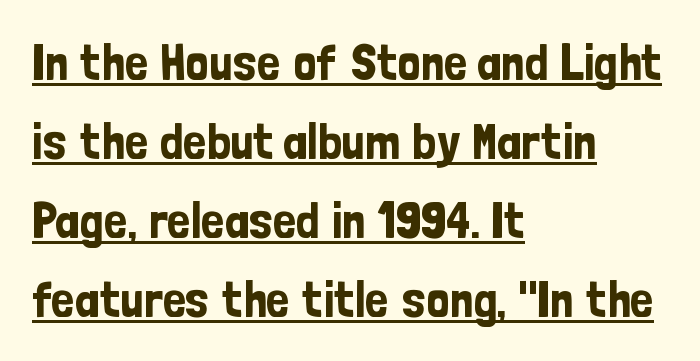
{"serif": "no", "italic": "no", "width": "condensed", "stroke_contrast": "low", "x_height": "medium", "monospaced": "no", "underline": "yes", "align": "left", "line_spacing": "normal", "line_spacing_ratio": 1.55, "letter_spacing": "normal", "letter_spacing_em": 0.0, "glyph_px": 51}
